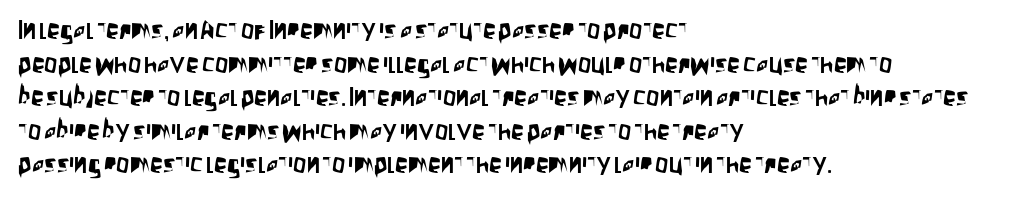
Q: Is the text italic (slanted)? A: No, it is upright.
Q: Is the text underlined? A: No.
Q: How is the paragraph aligned? A: Left-aligned.
Q: Is the spacing between letters normal or unusually wide? A: Normal.
Q: Is the spacing between lines tight, normal or loose? A: Normal.
